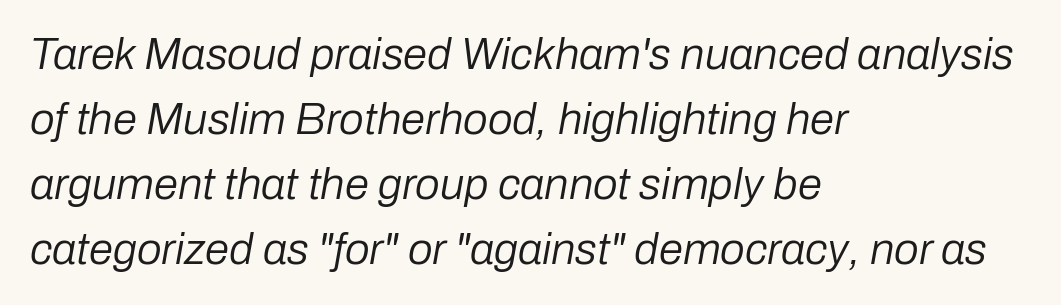
The image shows 44 px regular-weight type, italic (leaning right); set left-aligned, normal line spacing (1.48x), normal letter spacing, not underlined; low stroke contrast and a medium x-height.
